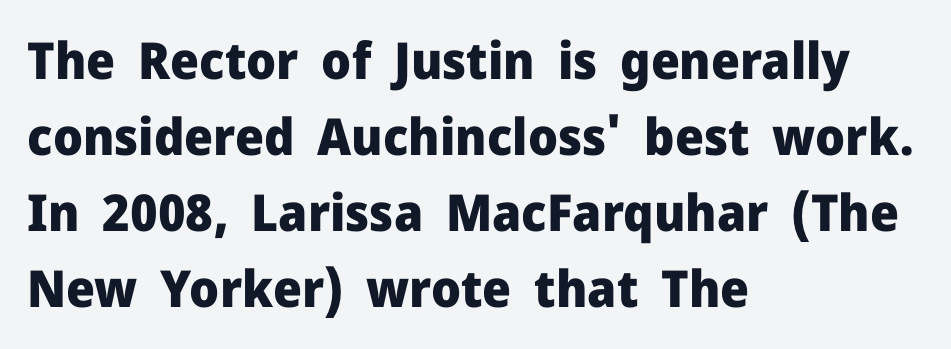
The image shows 51 px heavy sans-serif type, upright; set left-aligned, normal line spacing (1.49x), normal letter spacing, not underlined; low stroke contrast and a medium x-height.
